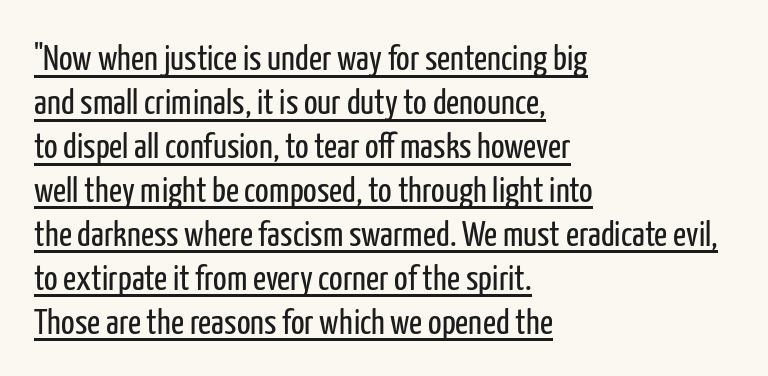
The image shows 36 px regular-weight, condensed sans-serif type, upright; set left-aligned, line spacing 1.22x, normal letter spacing, underlined; low stroke contrast and a medium x-height.
